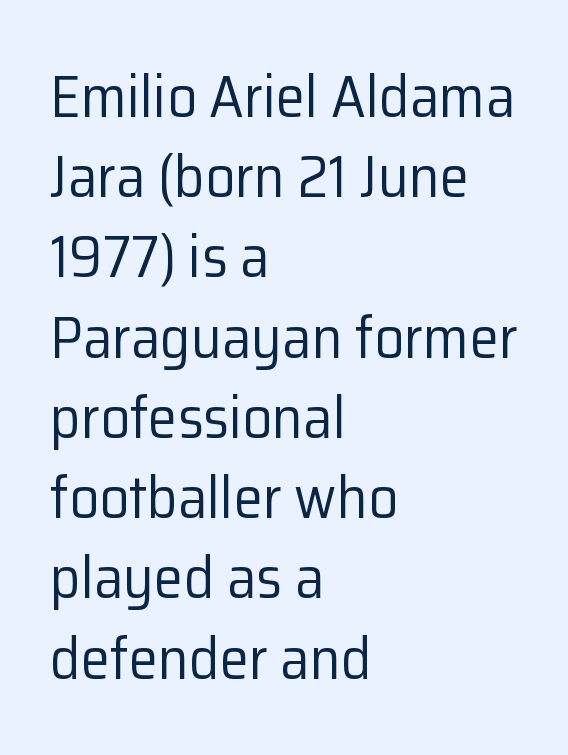
Q: Is the text bold? A: No.
Q: Is the text italic (slanted)? A: No, it is upright.
Q: Is the typeface a serif or a sans-serif typeface? A: Sans-serif.
Q: Is the text underlined? A: No.
Q: How is the paragraph aligned? A: Left-aligned.
Q: Is the spacing between letters normal or unusually wide? A: Normal.
Q: Is the spacing between lines tight, normal or loose? A: Normal.
Q: Width (condensed, normal, or wide)? A: Normal.
Q: Stroke contrast? A: Low.
Q: x-height? A: Medium.
Q: Monospaced? A: No.
